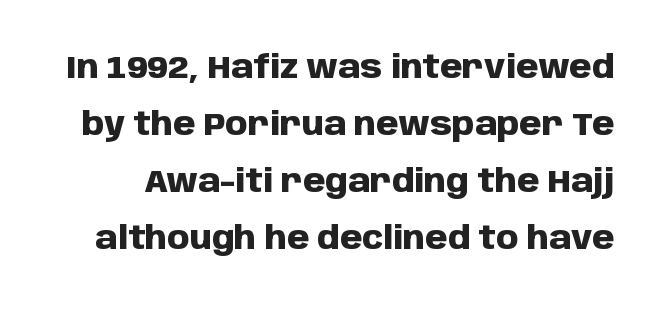
{"serif": "no", "italic": "no", "bold": "yes", "weight": "heavy", "width": "normal", "stroke_contrast": "low", "x_height": "large", "monospaced": "no", "underline": "no", "line_spacing_ratio": 1.78, "letter_spacing": "normal", "letter_spacing_em": 0.0, "glyph_px": 32}
